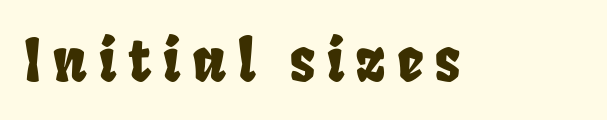
{"serif": "no", "width": "condensed", "stroke_contrast": "low", "x_height": "large", "monospaced": "no", "underline": "no", "letter_spacing": "wide", "letter_spacing_em": 0.2, "glyph_px": 58}
